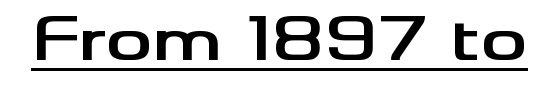
The designer went with a sans here, leaving each stem footless. Underlined type. Does the lettering tilt? It doesn't — this is upright. On the weight axis this lands at bold, roughly 700.
